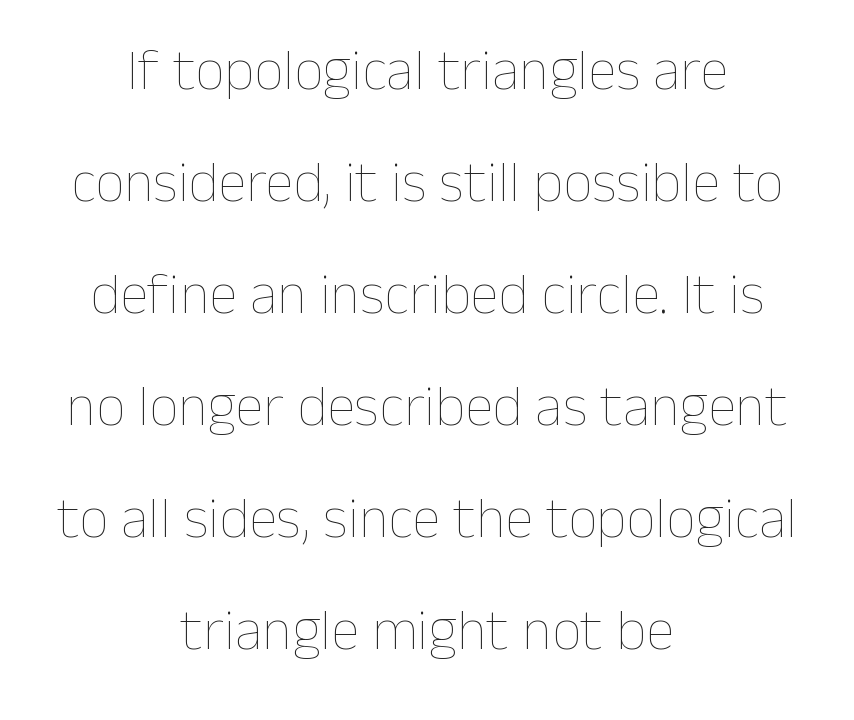
The image shows 58 px thin type, upright; set centered, loose line spacing (1.93x), normal letter spacing, not underlined; low stroke contrast and a medium x-height.
